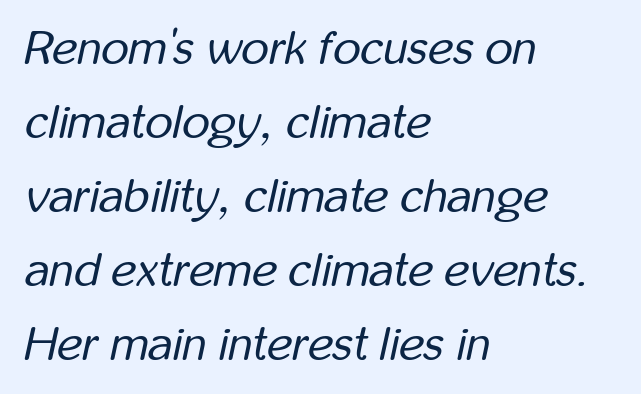
Notice how the passage keeps a crisp vertical edge on the left only. Check under the words: just untouched page. The letters sit at their default tracking, neither squeezed nor spread. What's the leading like? Ordinary, nothing unusual. You can tell it's italic because the verticals aren't actually vertical.
